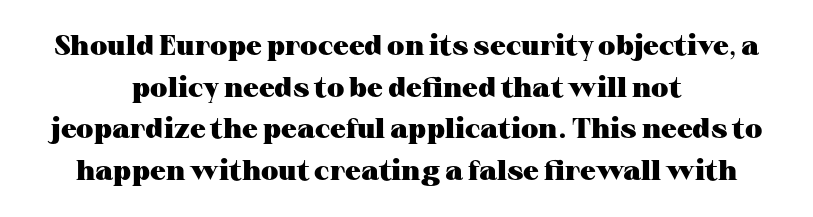
Typesetter's note: full bold, strokes at maximum text heaviness. Each line is balanced around a shared central axis. Horizontal bands of white between lines are of average thickness. Quick note: not italic, upright. Each word holds together tightly as a unit, with standard inter-letter gaps. The space directly below the letters is spotless.
